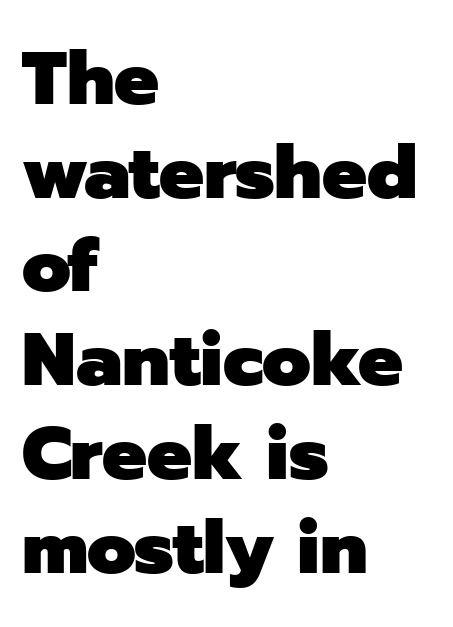
The image shows 75 px heavy sans-serif type, upright; set left-aligned, normal line spacing (1.25x), normal letter spacing, not underlined; low stroke contrast and a medium x-height.
